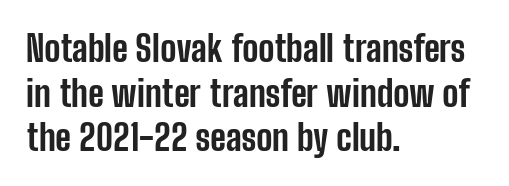
{"serif": "no", "italic": "no", "bold": "yes", "weight": "bold", "width": "condensed", "stroke_contrast": "low", "x_height": "medium", "monospaced": "no", "underline": "no", "align": "left", "line_spacing_ratio": 1.24, "letter_spacing": "normal", "letter_spacing_em": 0.0, "glyph_px": 36}
